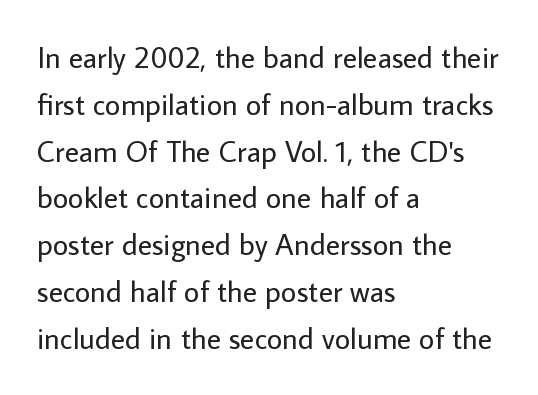
{"serif": "no", "italic": "no", "bold": "no", "weight": "regular", "width": "normal", "stroke_contrast": "low", "x_height": "medium", "monospaced": "no", "underline": "no", "align": "left", "line_spacing": "normal", "line_spacing_ratio": 1.56, "letter_spacing": "normal", "letter_spacing_em": 0.0, "glyph_px": 30}
